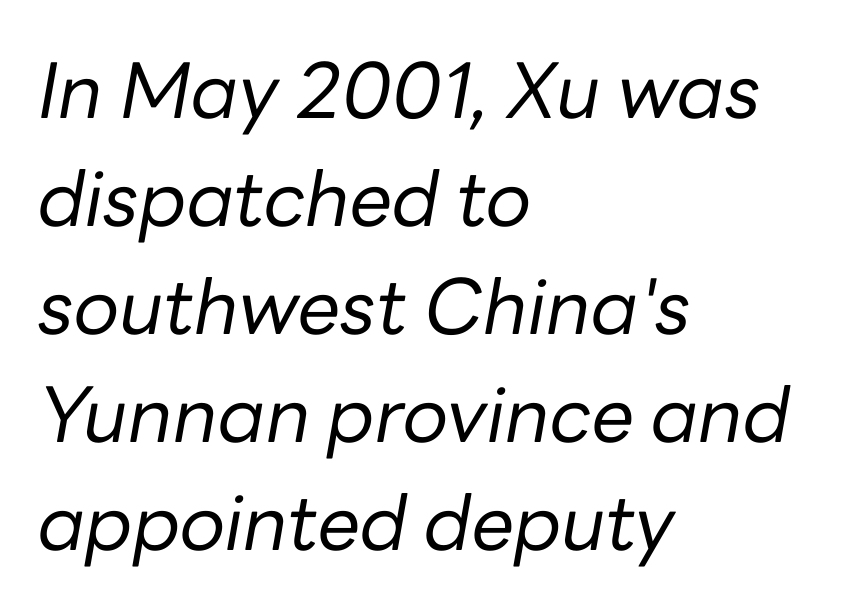
{"italic": "yes", "lean": "right", "slant_degrees": 10, "bold": "no", "weight": "regular", "width": "normal", "stroke_contrast": "low", "x_height": "medium", "monospaced": "no", "underline": "no", "align": "left", "line_spacing": "normal", "line_spacing_ratio": 1.42, "letter_spacing": "normal", "letter_spacing_em": 0.0, "glyph_px": 76}
